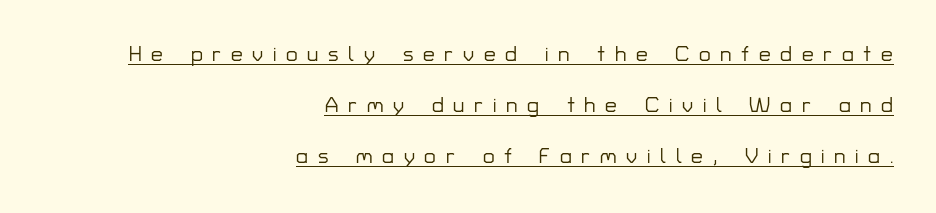
{"italic": "no", "underline": "yes", "align": "right", "line_spacing": "loose", "line_spacing_ratio": 2.43, "letter_spacing": "wide", "letter_spacing_em": 0.46, "glyph_px": 21}
